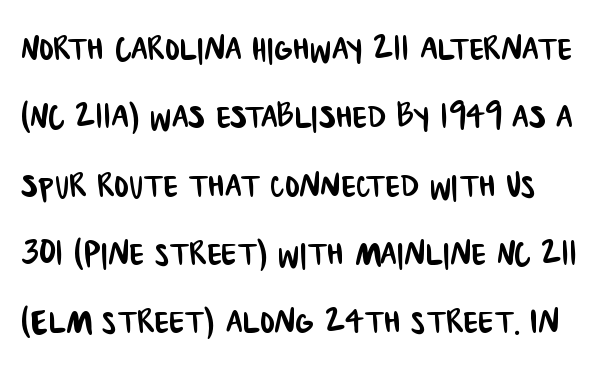
Q: Is the typeface a serif or a sans-serif typeface? A: Sans-serif.
Q: Is the text underlined? A: No.
Q: Is the spacing between letters normal or unusually wide? A: Normal.
Q: Is the spacing between lines tight, normal or loose? A: Normal.
Q: Width (condensed, normal, or wide)? A: Condensed.
Q: Stroke contrast? A: Low.
Q: x-height? A: Large.
Q: Monospaced? A: No.
